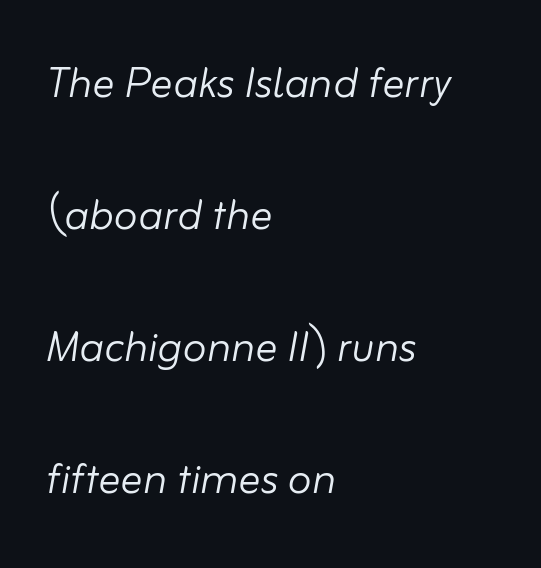
The image shows 55 px light type, italic (leaning right); set left-aligned, loose line spacing (2.4x), normal letter spacing, not underlined; low stroke contrast and a small x-height.
